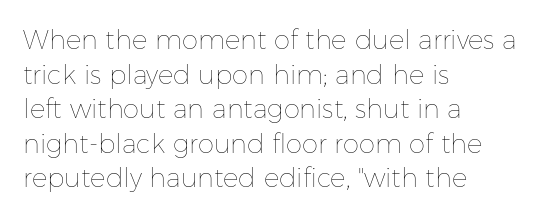
The image shows 26 px text type, upright; set left-aligned, normal line spacing (1.33x), normal letter spacing, not underlined.
